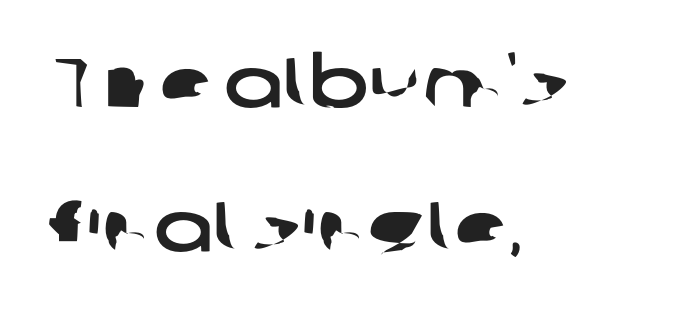
The image shows 70 px wide sans-serif type; set left-aligned, loose line spacing (2.06x), normal letter spacing, not underlined; low stroke contrast and a medium x-height.
